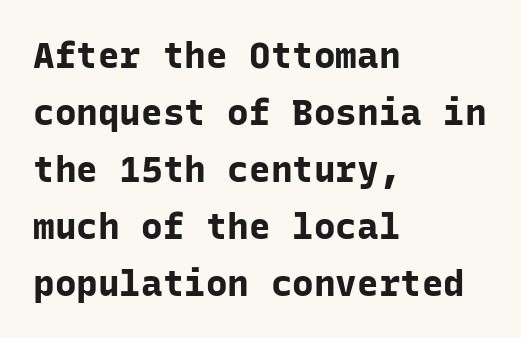
How heavy is the stroke? Heavy — this is a bold. Horizontally, the lines are justified to the leading edge only. Look at the bottom of the vertical strokes: they stop flat, with no serifs. Quick note: not italic, upright. Students, observe: this is what conventionally led text looks like. The passage shown is typed in a monospace face where columns stay perfectly aligned.
